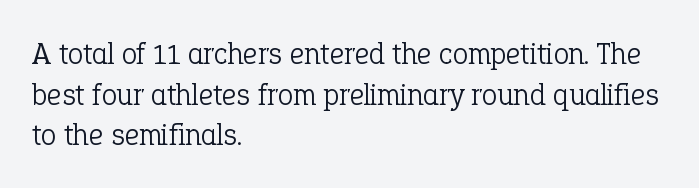
{"serif": "yes", "italic": "no", "bold": "no", "weight": "light", "width": "normal", "stroke_contrast": "low", "x_height": "medium", "monospaced": "no", "underline": "no", "align": "left", "line_spacing": "normal", "line_spacing_ratio": 1.31, "letter_spacing": "normal", "letter_spacing_em": 0.0, "glyph_px": 31}
